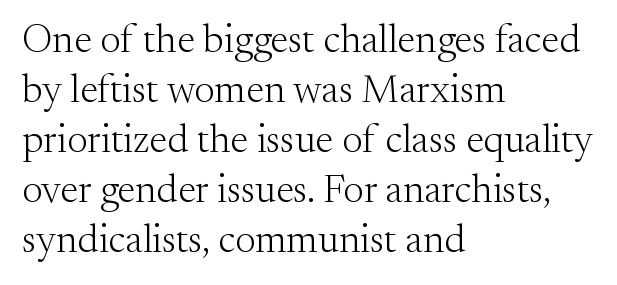
The vertical gap from one line to the next is medium. No extra tracking has been applied to these lines. The strokes are not fattened; the text isn't bold. In CSS terms this would be text-align: left.
